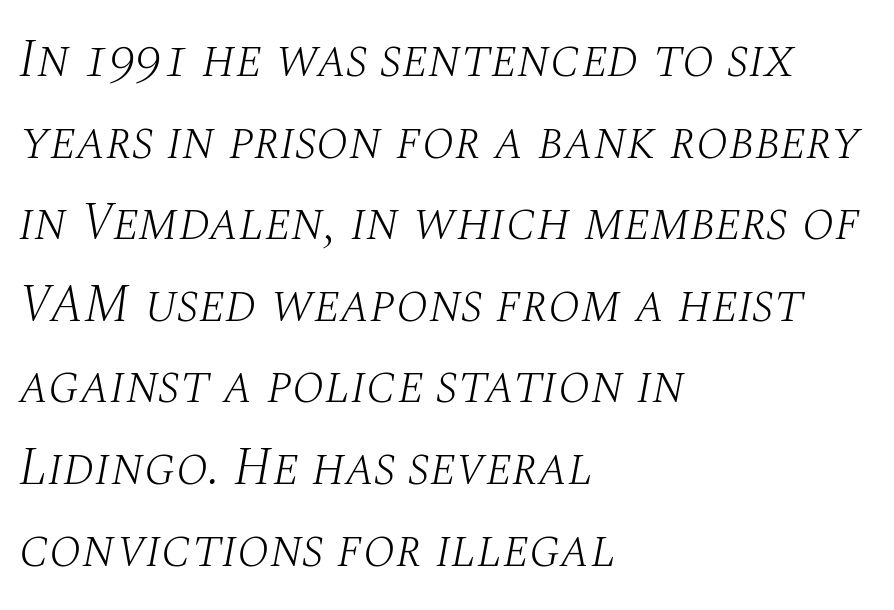
The gaps between neighbouring characters are ordinary and unremarkable. These lines stack with their left ends in a neat column. Slant detected: the letters are inclined. This sample uses a serif face.
